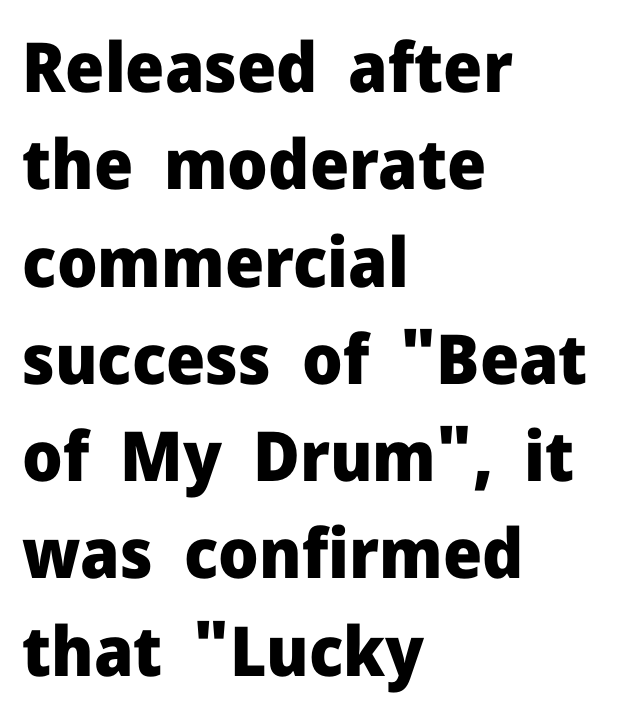
Q: Is the text bold? A: Yes.
Q: Is the text italic (slanted)? A: No, it is upright.
Q: Is the typeface a serif or a sans-serif typeface? A: Sans-serif.
Q: Is the text underlined? A: No.
Q: How is the paragraph aligned? A: Left-aligned.
Q: Is the spacing between letters normal or unusually wide? A: Normal.
Q: Is the spacing between lines tight, normal or loose? A: Normal.
Q: Width (condensed, normal, or wide)? A: Normal.
Q: Stroke contrast? A: Low.
Q: x-height? A: Medium.
Q: Monospaced? A: No.
